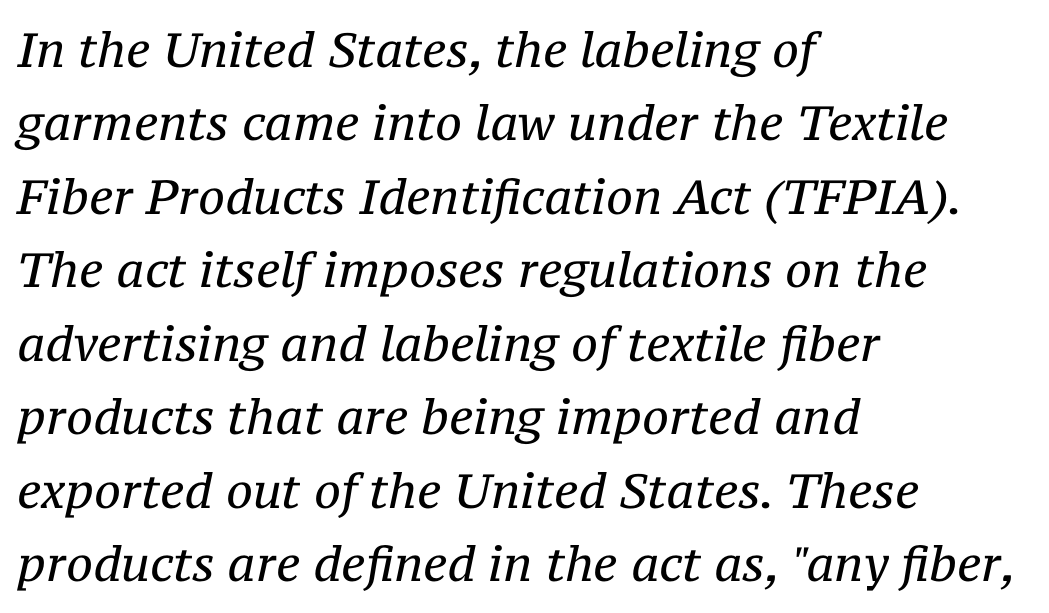
The image shows 48 px regular-weight serif type, italic (leaning right); set left-aligned, normal line spacing (1.53x), normal letter spacing, not underlined; medium stroke contrast and a medium x-height.
